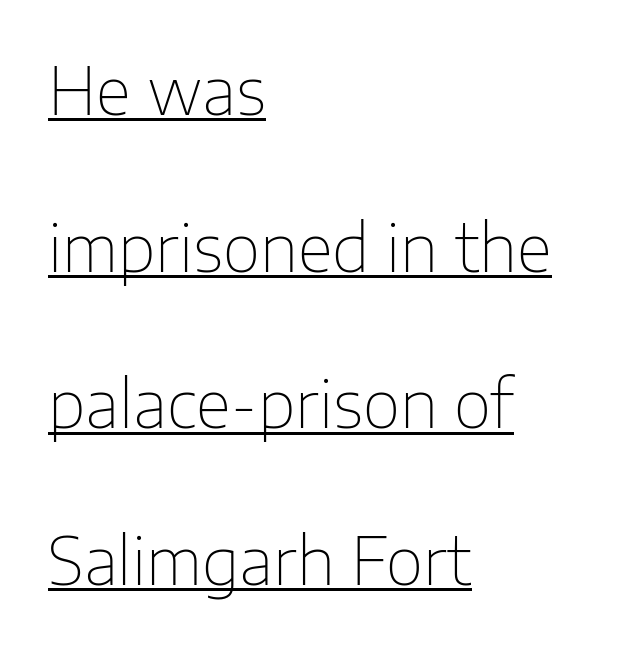
The typography opts for an upright posture over an oblique one. Airy leading. Students, observe the line beneath the letters — that is underlining. The ragged edge is on the right, which tells us the setting is flush left.
